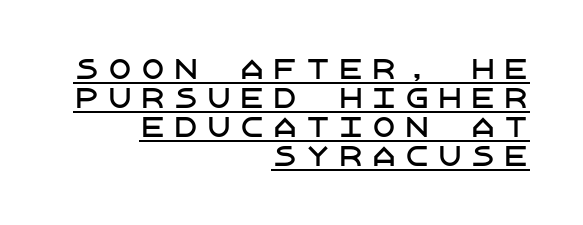
The glyphs are accompanied by a horizontal stroke just below them. Quick note: interline space is minimal. The axis of the letterforms is exactly vertical. Right-aligned paragraph, ragged on the left. The rendering inserts visible extra space after every character.
